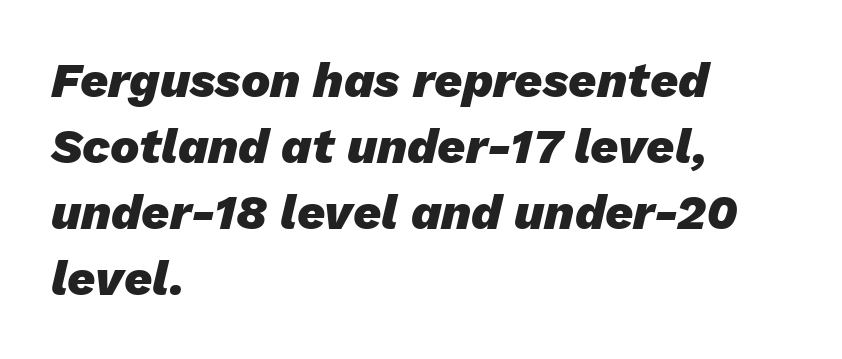
Q: Is the text bold? A: Yes.
Q: Is the text italic (slanted)? A: Yes, it leans right by about 13 degrees.
Q: Is the text underlined? A: No.
Q: How is the paragraph aligned? A: Left-aligned.
Q: Is the spacing between letters normal or unusually wide? A: Normal.
Q: Is the spacing between lines tight, normal or loose? A: Normal.
Q: Width (condensed, normal, or wide)? A: Normal.
Q: Stroke contrast? A: Low.
Q: x-height? A: Medium.
Q: Monospaced? A: No.
